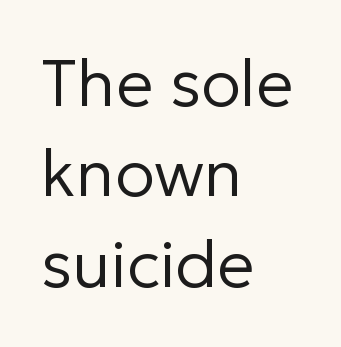
The image shows 66 px regular-weight sans-serif type, upright; set left-aligned, normal line spacing (1.37x), normal letter spacing, not underlined; low stroke contrast and a medium x-height.
